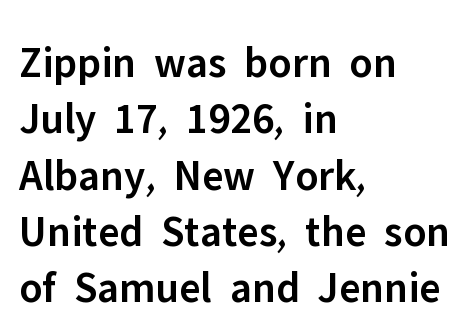
Q: Is the text bold? A: Semi-bold.
Q: Is the text italic (slanted)? A: No, it is upright.
Q: Is the typeface a serif or a sans-serif typeface? A: Sans-serif.
Q: Is the text underlined? A: No.
Q: How is the paragraph aligned? A: Left-aligned.
Q: Is the spacing between letters normal or unusually wide? A: Normal.
Q: Is the spacing between lines tight, normal or loose? A: Normal.
Q: Width (condensed, normal, or wide)? A: Normal.
Q: Stroke contrast? A: Low.
Q: x-height? A: Medium.
Q: Monospaced? A: No.
